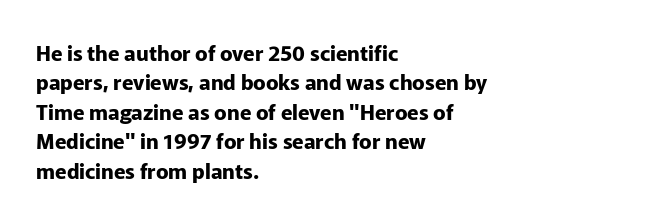
The image shows 21 px bold type, upright; set left-aligned, normal line spacing (1.4x), normal letter spacing, not underlined.
